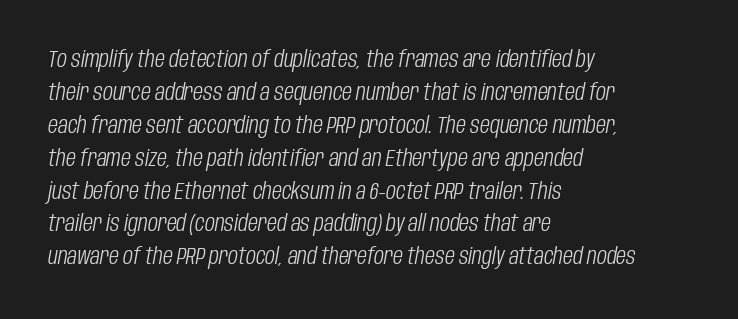
Plain, unruled lines of type. Vertically, the passage feels balanced, rows spaced as you'd expect. Nobody touched the tracking dial on this one. The paragraph has a hard left edge and a soft right edge. The cut favours lightness, reaching ordinary text weight at its darkest. The letters are slanted; this is an italic face.
